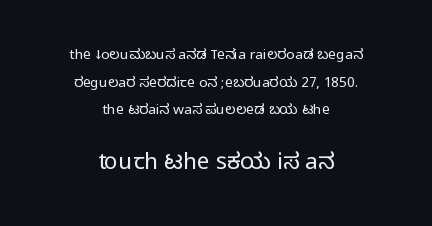
These two chunks differ in scale, with the bottom chunk taking the larger measure. The lines are spread far apart with generous leading. Compared with typical body copy, the letter spacing here is the same. Nobody drew a line under any word here. Teacher's note: observe the equal gaps on both sides — that is centered alignment. If you drew a line through each stem, it would be perfectly vertical.
